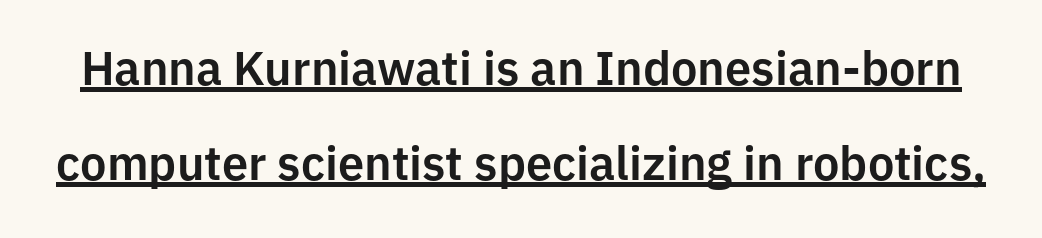
{"serif": "no", "italic": "no", "width": "normal", "stroke_contrast": "low", "x_height": "medium", "monospaced": "no", "underline": "yes", "line_spacing": "loose", "line_spacing_ratio": 2.02, "letter_spacing": "normal", "letter_spacing_em": 0.0, "glyph_px": 47}
